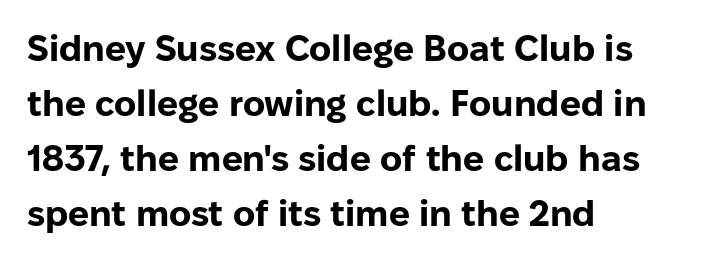
{"serif": "no", "italic": "no", "bold": "yes", "weight": "bold", "width": "normal", "stroke_contrast": "low", "x_height": "medium", "monospaced": "no", "underline": "no", "align": "left", "line_spacing": "normal", "line_spacing_ratio": 1.49, "letter_spacing": "normal", "letter_spacing_em": 0.0, "glyph_px": 37}
